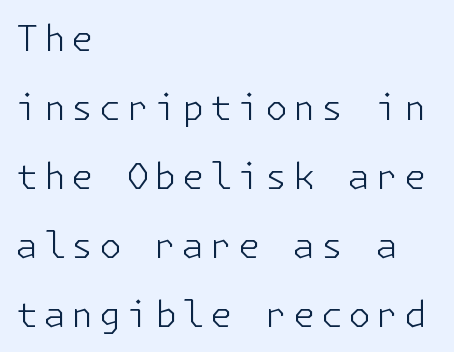
Q: Is the text bold? A: No.
Q: Is the text italic (slanted)? A: No, it is upright.
Q: Is the typeface a serif or a sans-serif typeface? A: Sans-serif.
Q: Is the text underlined? A: No.
Q: How is the paragraph aligned? A: Left-aligned.
Q: Is the spacing between lines tight, normal or loose? A: Loose.
Q: Width (condensed, normal, or wide)? A: Normal.
Q: Stroke contrast? A: Low.
Q: x-height? A: Medium.
